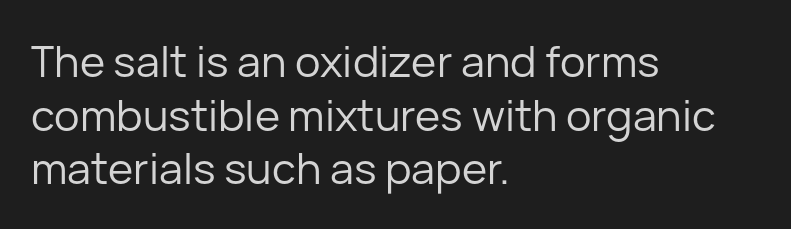
Q: Is the text bold? A: No.
Q: Is the text italic (slanted)? A: No, it is upright.
Q: Is the typeface a serif or a sans-serif typeface? A: Sans-serif.
Q: Is the text underlined? A: No.
Q: How is the paragraph aligned? A: Left-aligned.
Q: Is the spacing between letters normal or unusually wide? A: Normal.
Q: Is the spacing between lines tight, normal or loose? A: Normal.
Q: Width (condensed, normal, or wide)? A: Normal.
Q: Stroke contrast? A: Low.
Q: x-height? A: Medium.
Q: Monospaced? A: No.
